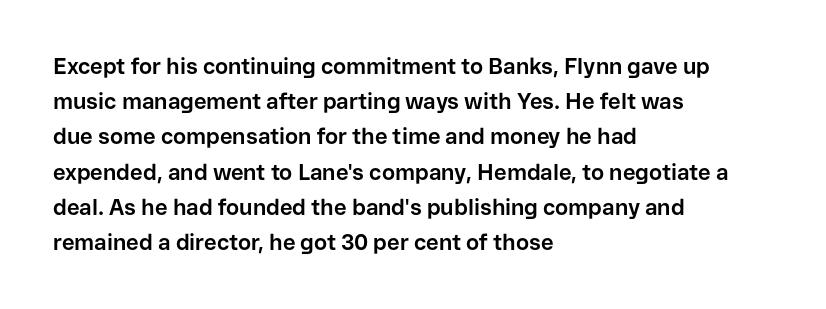
Every row of glyphs begins at an identical x-position on the left. Each word holds together tightly as a unit, with standard inter-letter gaps. What's the leading like? Ordinary, nothing unusual. Nope, not italic — everything's standing straight. The space directly below the letters is spotless.
